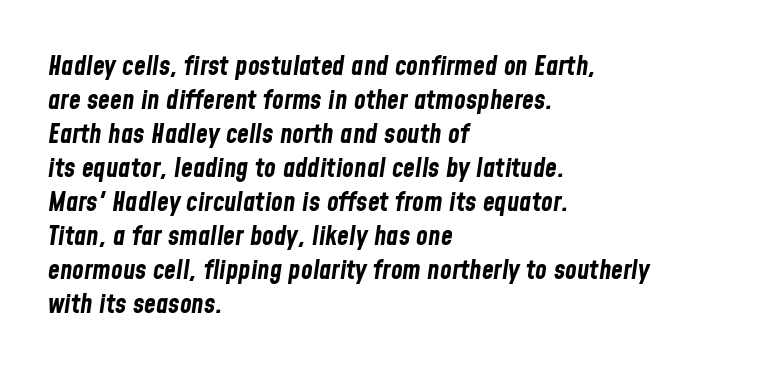
Q: Is the text bold? A: Yes.
Q: Is the text italic (slanted)? A: Yes, it leans right by about 8 degrees.
Q: Is the text underlined? A: No.
Q: How is the paragraph aligned? A: Left-aligned.
Q: Is the spacing between letters normal or unusually wide? A: Normal.
Q: Is the spacing between lines tight, normal or loose? A: Normal.
